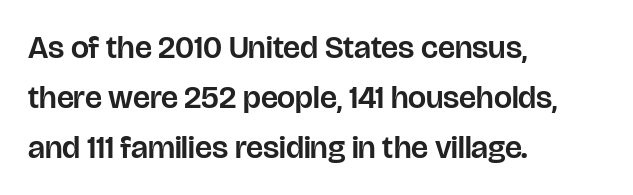
Q: Is the text italic (slanted)? A: No, it is upright.
Q: Is the typeface a serif or a sans-serif typeface? A: Sans-serif.
Q: Is the text underlined? A: No.
Q: How is the paragraph aligned? A: Left-aligned.
Q: Is the spacing between letters normal or unusually wide? A: Normal.
Q: Is the spacing between lines tight, normal or loose? A: Normal.
Q: Width (condensed, normal, or wide)? A: Normal.
Q: Stroke contrast? A: Low.
Q: x-height? A: Large.
Q: Monospaced? A: No.
